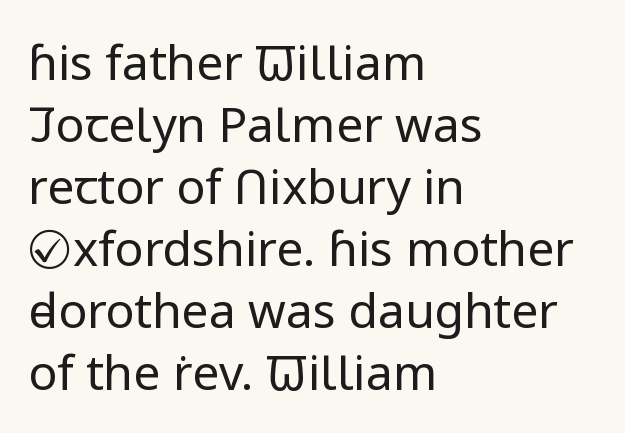
Posture: upright roman. These lines are rendered in a variable-pitch font. The passage shown has conventional tracking throughout. The typeface has the unassuming heft of standard copy or less. Which margin do the lines hug? The left one — the right edge is uneven.
